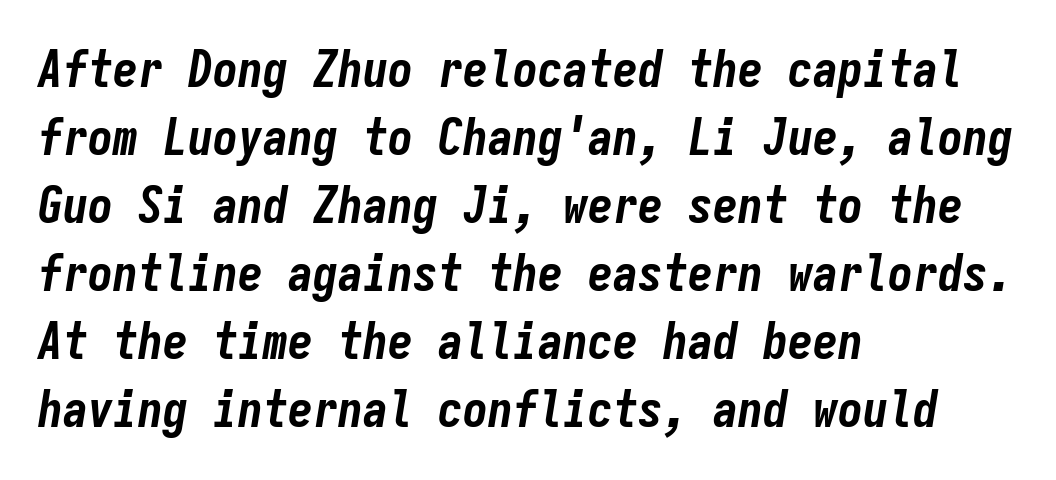
{"italic": "yes", "lean": "right", "slant_degrees": 9, "bold": "yes", "weight": "bold", "width": "condensed", "stroke_contrast": "low", "x_height": "medium", "monospaced": "yes", "underline": "no", "align": "left", "line_spacing": "normal", "line_spacing_ratio": 1.36, "letter_spacing": "normal", "letter_spacing_em": 0.0, "glyph_px": 50}
